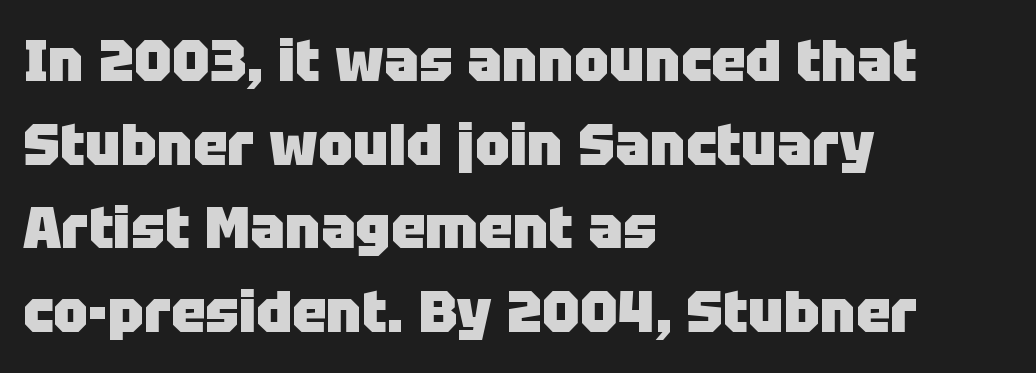
The image shows 58 px heavy sans-serif type, upright; set left-aligned, normal line spacing (1.44x), normal letter spacing, not underlined; low stroke contrast and a large x-height.
